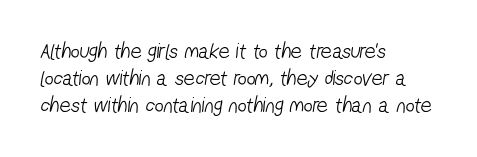
Q: Is the text bold? A: No.
Q: Is the text underlined? A: No.
Q: How is the paragraph aligned? A: Left-aligned.
Q: Is the spacing between letters normal or unusually wide? A: Normal.
